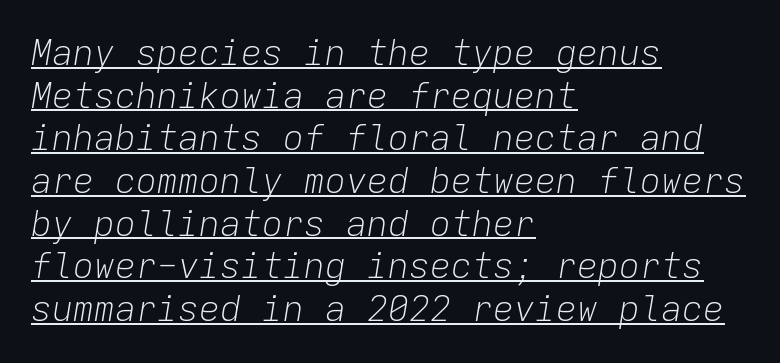
The passage shown leans; its letterforms are oblique. Think of a typewriter: that constant character pitch is what you see here. Students, observe the line beneath the letters — that is underlining. Does extra space separate the letters? No, they use regular spacing. The passage is arranged the way most books set body copy — flush left.
